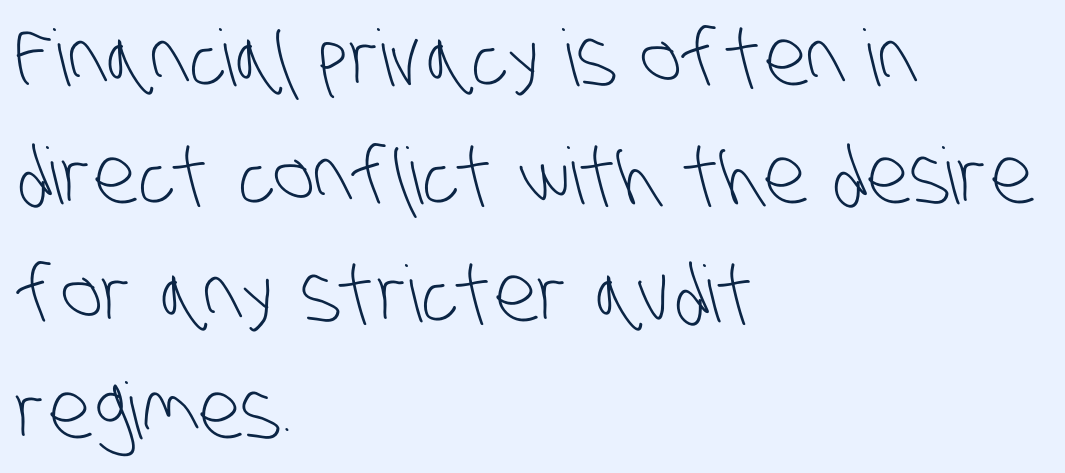
The image shows 78 px light, condensed sans-serif type; set left-aligned, normal line spacing (1.51x), normal letter spacing, not underlined; low stroke contrast and a large x-height.
